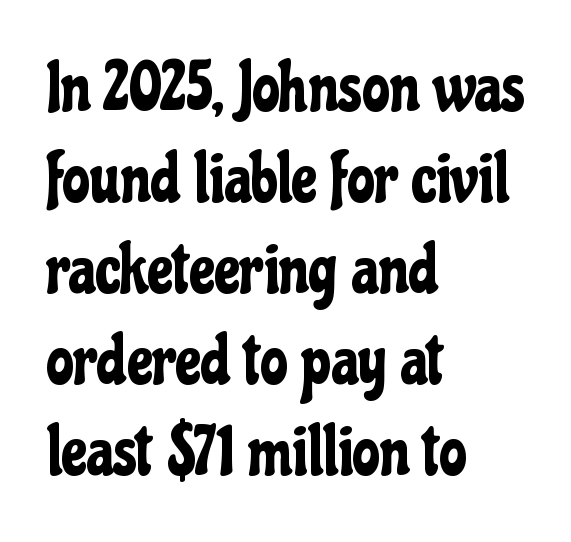
Standard letterfit; no display-style spreading of the glyphs. One-word summary of the alignment: left. Just letters on the line, the space beneath them empty. Character widths vary here, with narrow letters taking less room than wide ones. The letters carry no serifs — their stems end cleanly without finishing strokes.
